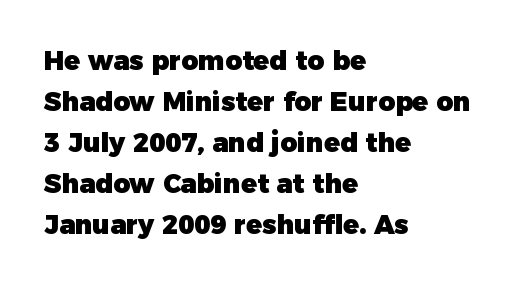
Standard letterfit; no display-style spreading of the glyphs. Compared with typical paragraphs, the rows here are spaced about the same. A bare baseline throughout the passage. Every stem runs plumb, perpendicular to the baseline. The typesetter chose a ragged-right arrangement here. The font is running at its bold setting.
